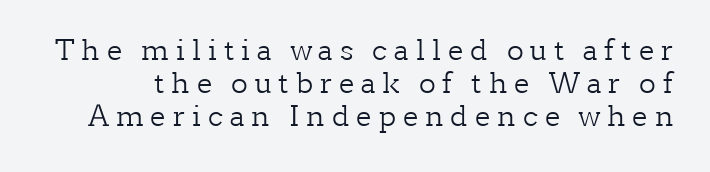
The image shows 28 px light serif type, upright; set line spacing 1.18x, unusually wide letter spacing (+0.25 em), not underlined; low stroke contrast and a medium x-height.
